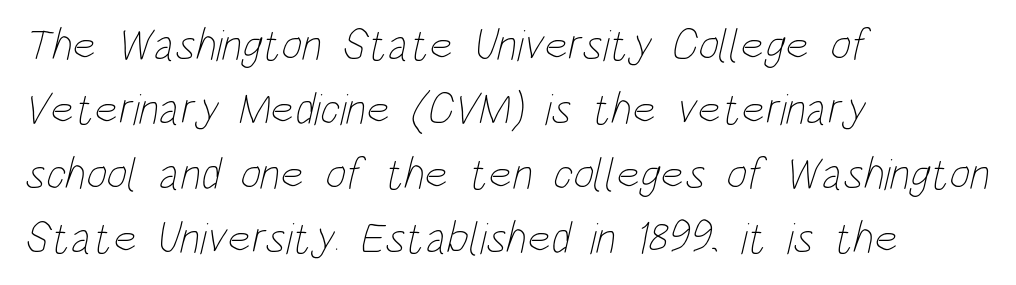
Q: Is the text bold? A: No.
Q: Is the text underlined? A: No.
Q: How is the paragraph aligned? A: Left-aligned.
Q: Is the spacing between letters normal or unusually wide? A: Normal.
Q: Is the spacing between lines tight, normal or loose? A: Normal.
Q: Width (condensed, normal, or wide)? A: Condensed.
Q: Stroke contrast? A: Low.
Q: x-height? A: Large.
Q: Monospaced? A: No.
